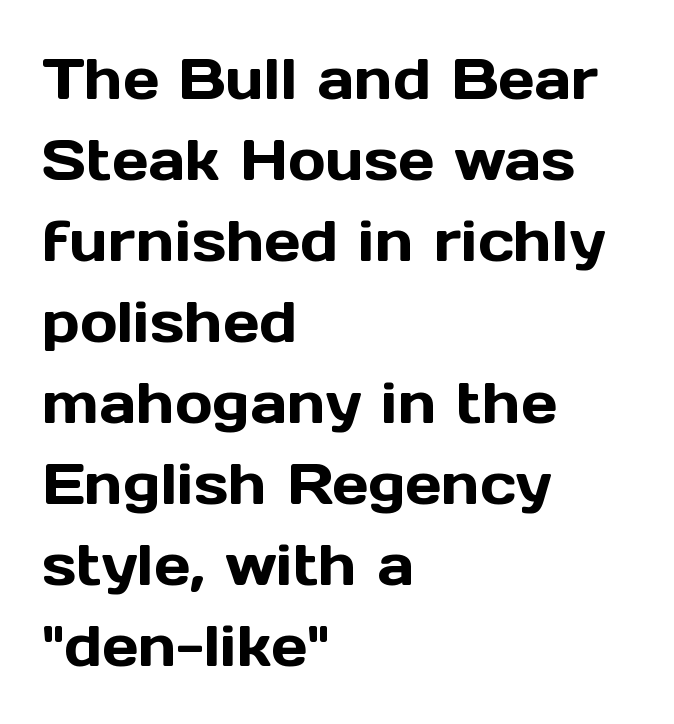
The image shows 57 px sans-serif type, upright; set left-aligned, normal line spacing (1.42x), normal letter spacing, not underlined; a medium x-height.
